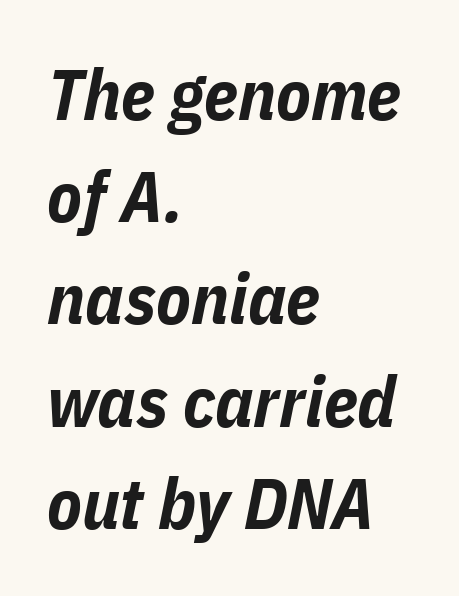
{"italic": "yes", "lean": "right", "slant_degrees": 11, "bold": "yes", "weight": "bold", "width": "condensed", "stroke_contrast": "low", "x_height": "medium", "monospaced": "no", "underline": "no", "align": "left", "line_spacing": "normal", "line_spacing_ratio": 1.44, "letter_spacing": "normal", "letter_spacing_em": 0.0, "glyph_px": 71}
